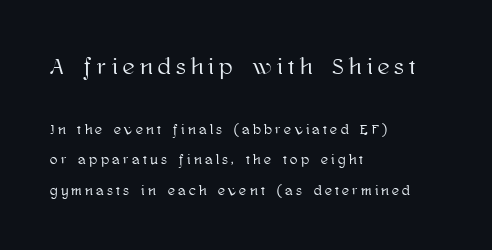
{"italic": "no", "underline": "no", "align": "left", "line_spacing": "loose", "line_spacing_ratio": 2.19, "letter_spacing": "wide", "letter_spacing_em": 0.24, "larger_block": "first", "size_ratio": 1.64, "glyph_px": 23}
